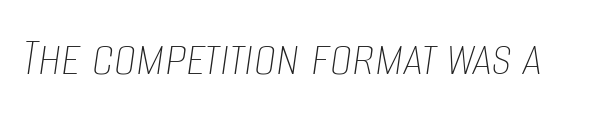
The image shows 56 px thin, condensed type, italic (leaning right); set normal letter spacing, not underlined; low stroke contrast and a large x-height.
